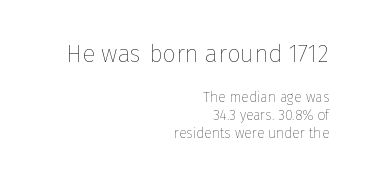
Q: Is the text bold? A: No.
Q: Is the text italic (slanted)? A: No, it is upright.
Q: Is the text underlined? A: No.
Q: How is the paragraph aligned? A: Right-aligned.
Q: Is the spacing between letters normal or unusually wide? A: Normal.
Q: Is the spacing between lines tight, normal or loose? A: Normal.
Q: Which block of text is set in a larger size, the first (top) or the second (bottom)? A: The first (top) one.
